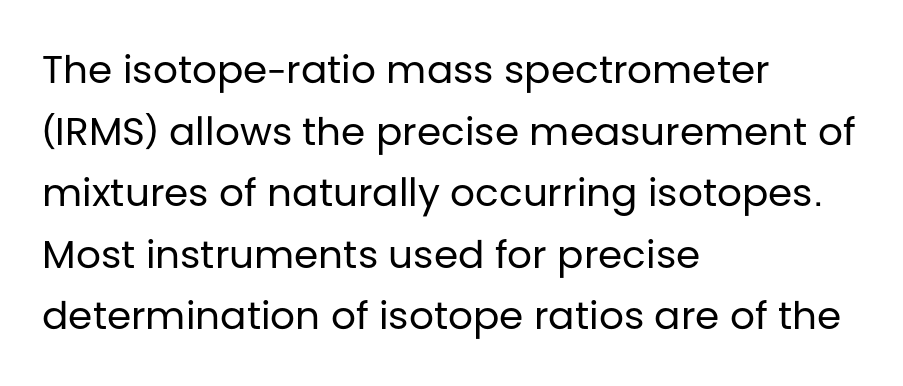
Q: Is the text bold? A: No.
Q: Is the text italic (slanted)? A: No, it is upright.
Q: Is the typeface a serif or a sans-serif typeface? A: Sans-serif.
Q: Is the text underlined? A: No.
Q: How is the paragraph aligned? A: Left-aligned.
Q: Is the spacing between letters normal or unusually wide? A: Normal.
Q: Is the spacing between lines tight, normal or loose? A: Normal.
Q: Width (condensed, normal, or wide)? A: Normal.
Q: Stroke contrast? A: Low.
Q: x-height? A: Large.
Q: Monospaced? A: No.
